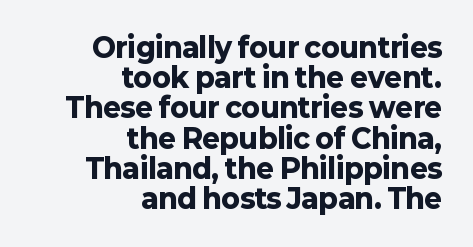
{"italic": "no", "bold": "yes", "underline": "no", "align": "right", "line_spacing": "tight", "line_spacing_ratio": 1.12, "letter_spacing": "normal", "letter_spacing_em": 0.0, "glyph_px": 27}
